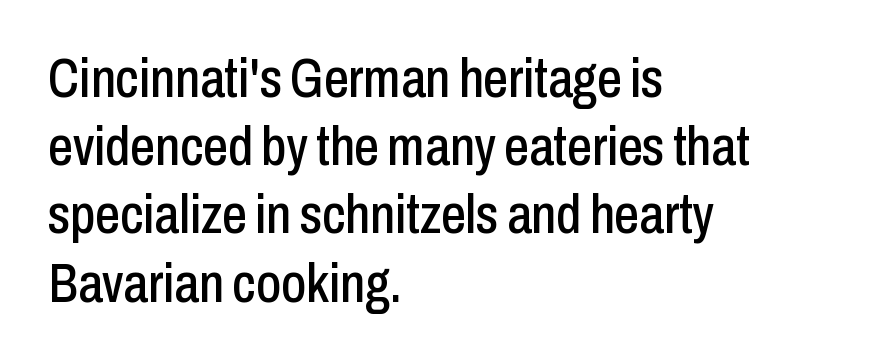
The image shows 55 px condensed sans-serif type, upright; set left-aligned, line spacing 1.24x, normal letter spacing, not underlined; low stroke contrast and a medium x-height.
